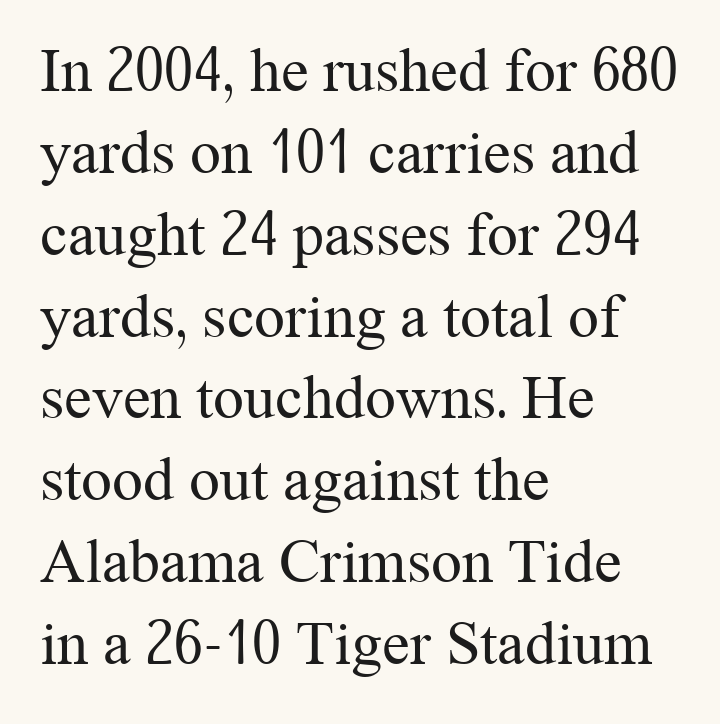
Leading matches the norm, producing a regular column. The letters stand straight up with perfectly vertical stems. In terms of letterspacing, this is plain default setting. Visually the block forms a straight wall on the left and a jagged coastline on the right.
